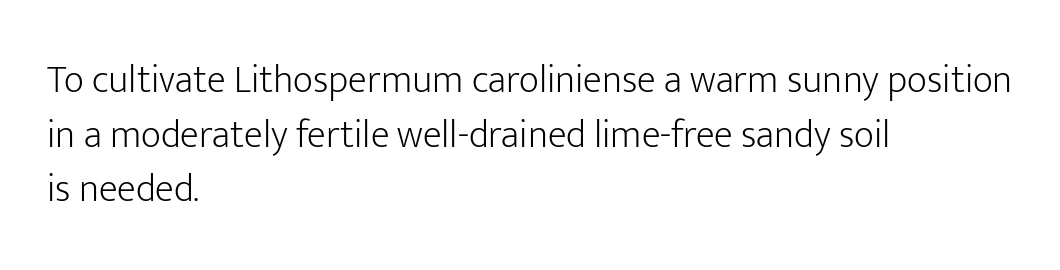
The line texture is even and compact thanks to regular tracking. Quick note: underline off. Does the type have serifs? No, each stem ends abruptly. Varying glyph widths throughout — classic text-font behaviour. The letters stand straight up with perfectly vertical stems.
